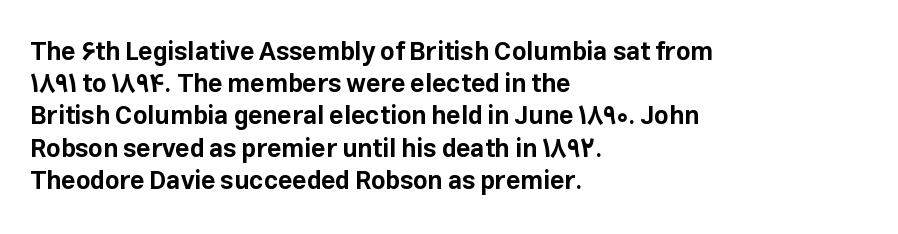
{"italic": "no", "bold": "yes", "underline": "no", "align": "left", "line_spacing": "normal", "line_spacing_ratio": 1.29, "letter_spacing": "normal", "letter_spacing_em": 0.0, "glyph_px": 25}
